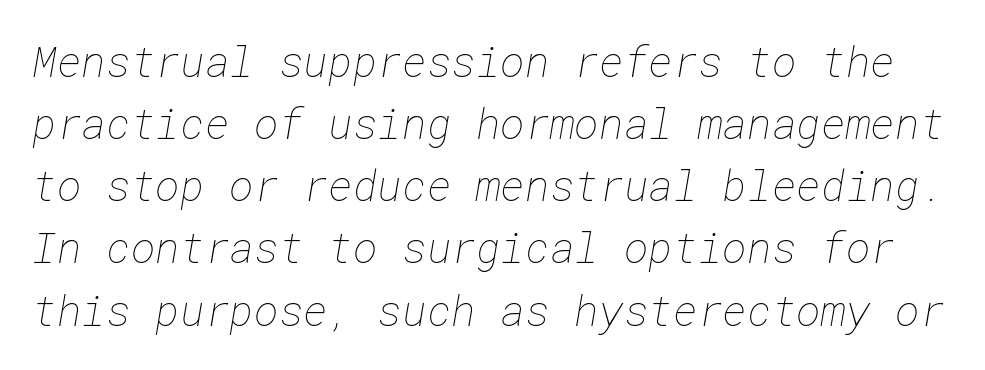
Clear beneath every line of the passage. Line spacing here is normal. Unbolded letterforms with no extra heft. Nothing unusual about the tracking: characters are spaced as the font intends.
